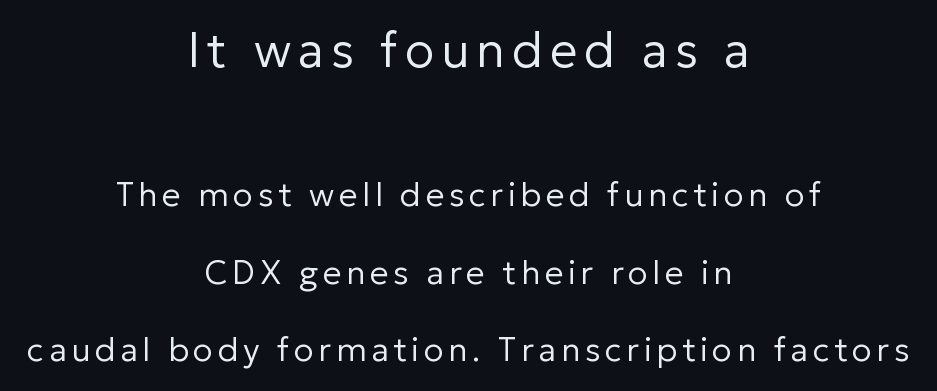
{"serif": "no", "italic": "no", "bold": "no", "weight": "regular", "width": "normal", "stroke_contrast": "low", "x_height": "medium", "monospaced": "no", "underline": "no", "align": "center", "line_spacing": "loose", "line_spacing_ratio": 2.35, "larger_block": "first", "size_ratio": 1.48, "glyph_px": 49}
